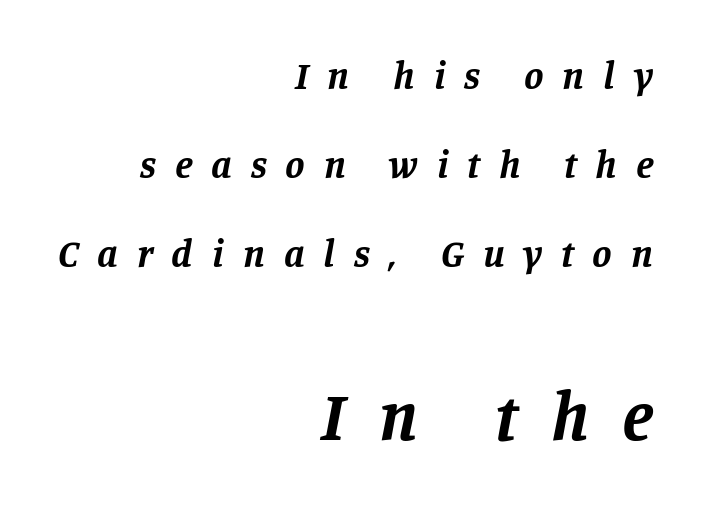
Size hierarchy here favors the trailing block over the leading one. This rendering uses right alignment, leaving the left contour irregular. Slanted lettering throughout. A typesetter would label this face a serif. Think of a printed novel: that variable character pitch is what you see here. The rendering inserts visible extra space after every character.
